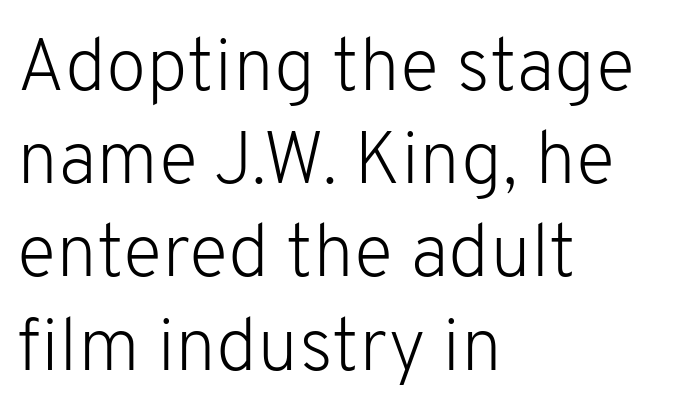
Q: Is the text bold? A: No.
Q: Is the text italic (slanted)? A: No, it is upright.
Q: Is the typeface a serif or a sans-serif typeface? A: Sans-serif.
Q: Is the text underlined? A: No.
Q: How is the paragraph aligned? A: Left-aligned.
Q: Is the spacing between letters normal or unusually wide? A: Normal.
Q: Is the spacing between lines tight, normal or loose? A: Normal.
Q: Width (condensed, normal, or wide)? A: Normal.
Q: Stroke contrast? A: Low.
Q: x-height? A: Medium.
Q: Monospaced? A: No.
